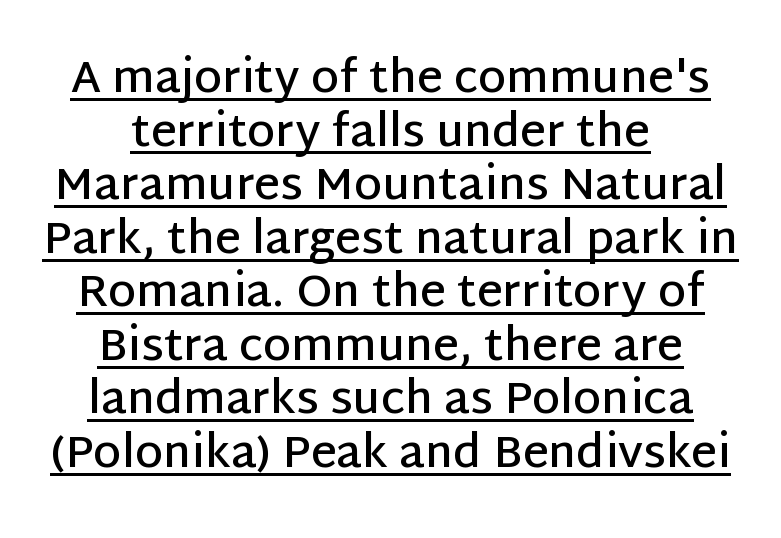
Q: Is the text bold? A: Semi-bold.
Q: Is the text italic (slanted)? A: No, it is upright.
Q: Is the typeface a serif or a sans-serif typeface? A: Sans-serif.
Q: Is the text underlined? A: Yes.
Q: How is the paragraph aligned? A: Centered.
Q: Is the spacing between letters normal or unusually wide? A: Normal.
Q: Width (condensed, normal, or wide)? A: Normal.
Q: Stroke contrast? A: Low.
Q: x-height? A: Large.
Q: Monospaced? A: No.
